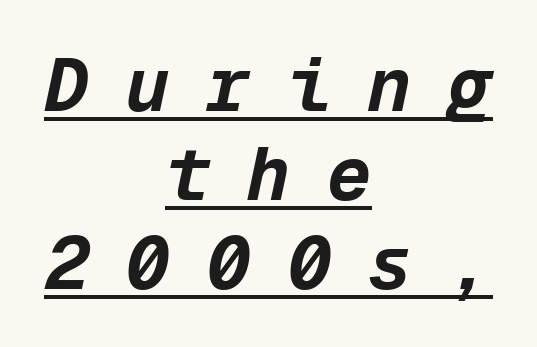
Rendered with sloped, italic letterforms. Each letter, wide or thin by design, is forced into the same width here. Line starts and ends both wander, symmetrically. Heft: maximum for text — a bold. Short note: letters widely spaced. The passage shown is underscored from start to finish.
